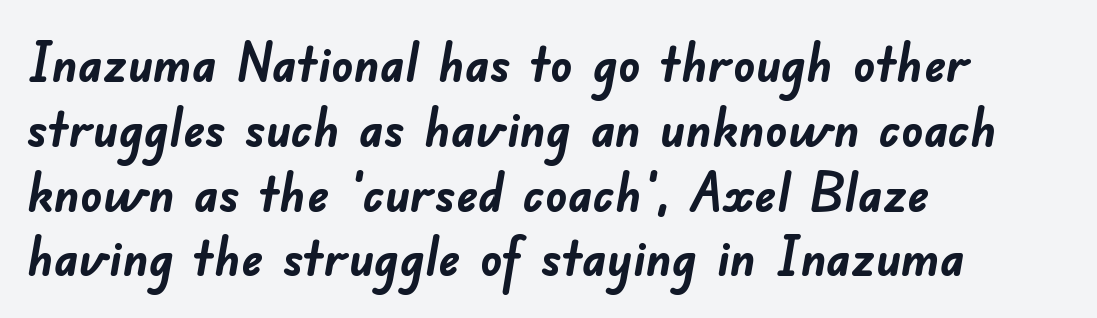
The zone under the glyphs is completely vacant. Characters follow at the spacing the type designer built in. The passage shown is typed in a proportional face where columns would drift. Every row of glyphs begins at an identical x-position on the left. Stroke terminals: plain, sans-serif. Bold? Absolutely — the strokes are thick and heavy.
